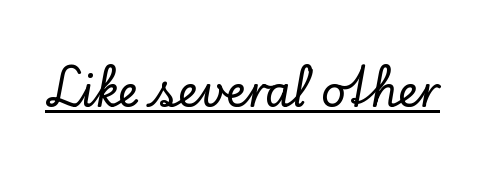
The image shows 43 px serif type; set normal letter spacing, underlined; low stroke contrast and a small x-height.
